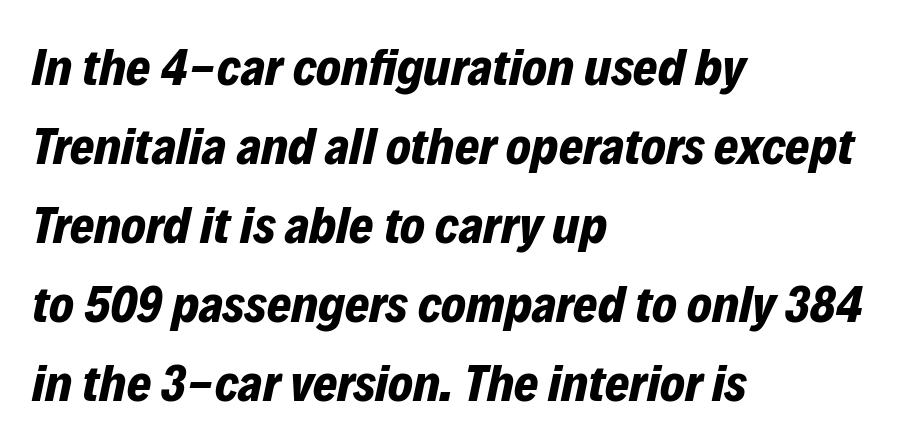
Q: Is the text bold? A: Yes.
Q: Is the text italic (slanted)? A: Yes, it leans right by about 12 degrees.
Q: Is the text underlined? A: No.
Q: How is the paragraph aligned? A: Left-aligned.
Q: Is the spacing between letters normal or unusually wide? A: Normal.
Q: Is the spacing between lines tight, normal or loose? A: Normal.
Q: Width (condensed, normal, or wide)? A: Normal.
Q: Stroke contrast? A: Low.
Q: x-height? A: Medium.
Q: Monospaced? A: No.
